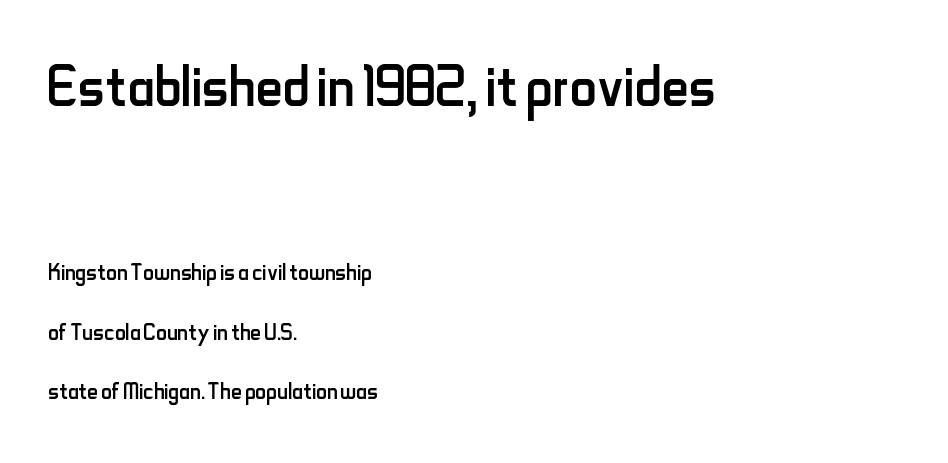
{"serif": "no", "italic": "no", "bold": "no", "weight": "regular", "width": "condensed", "stroke_contrast": "low", "x_height": "small", "monospaced": "no", "underline": "no", "align": "left", "line_spacing": "loose", "line_spacing_ratio": 1.98, "letter_spacing": "normal", "letter_spacing_em": 0.0, "larger_block": "first", "size_ratio": 2.5, "glyph_px": 75}
